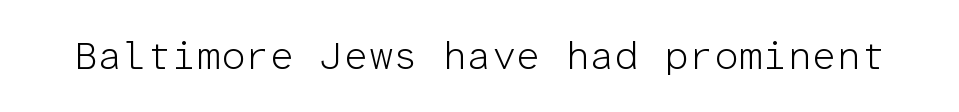
The type sits square on the baseline with zero lean. The face used here is rendered with its standard letterfit. The font family rendered here belongs to the sans-serif group. Descenders hang freely into open space.
